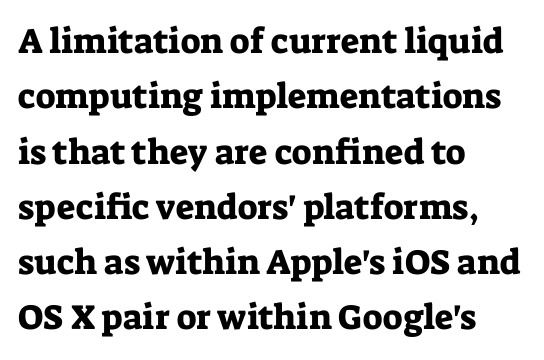
Quick note: interline space is typical. Characters follow at the spacing the type designer built in. The font's upright variant was chosen for this text. Underlining? Definitely not there.
